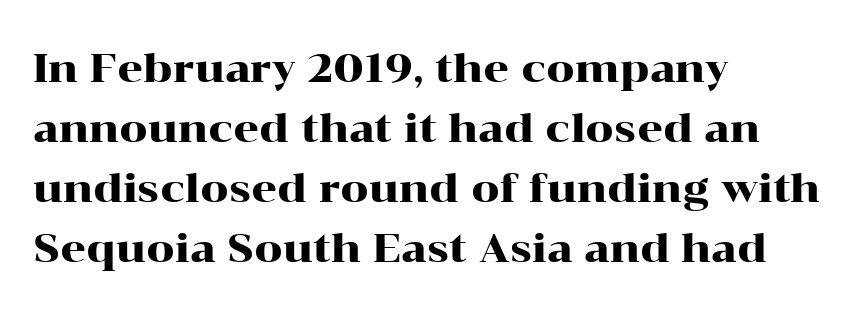
The gap between lines stays unmarked. The letters advance in unequal steps, a hallmark of proportional type. These lines are composed in type with serifs. Is the block centered? No — it sits flush against the left margin. Posture: upright roman.
